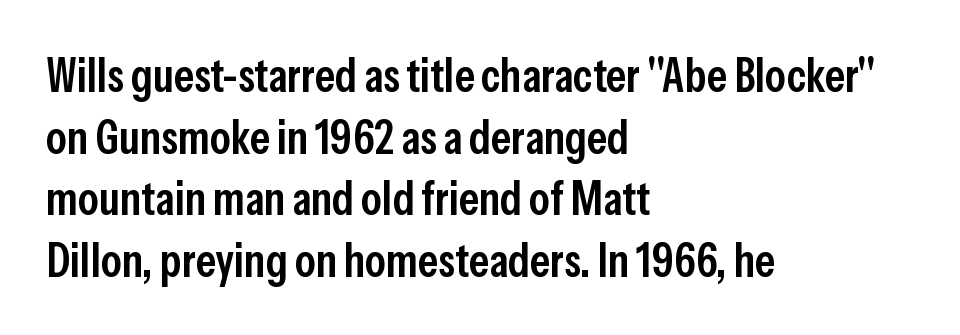
Tracking value appears to be zero — textbook default spacing. Note: no serifs on the glyphs. Anything drawn beneath the words? Only blank space. The strokes are fattened partway — semibold, not bold.
